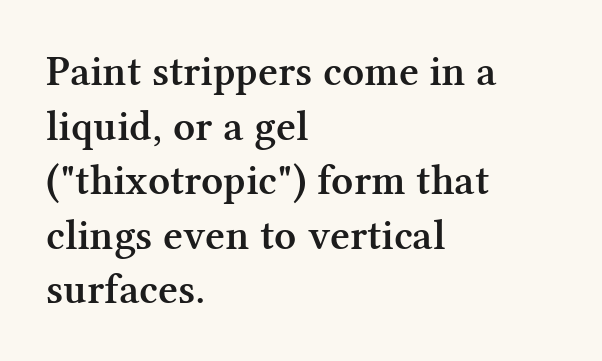
Q: Is the text bold? A: Semi-bold.
Q: Is the text italic (slanted)? A: No, it is upright.
Q: Is the typeface a serif or a sans-serif typeface? A: Serif.
Q: Is the text underlined? A: No.
Q: How is the paragraph aligned? A: Left-aligned.
Q: Is the spacing between letters normal or unusually wide? A: Normal.
Q: Is the spacing between lines tight, normal or loose? A: Normal.
Q: Width (condensed, normal, or wide)? A: Normal.
Q: Stroke contrast? A: Medium.
Q: x-height? A: Medium.
Q: Monospaced? A: No.
